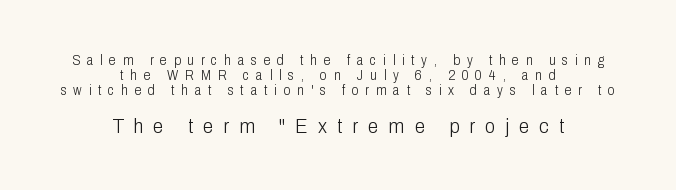
{"italic": "no", "bold": "no", "underline": "no", "align": "center", "line_spacing": "tight", "line_spacing_ratio": 1.07, "letter_spacing": "wide", "letter_spacing_em": 0.48, "larger_block": "second", "size_ratio": 1.5, "glyph_px": 21}
